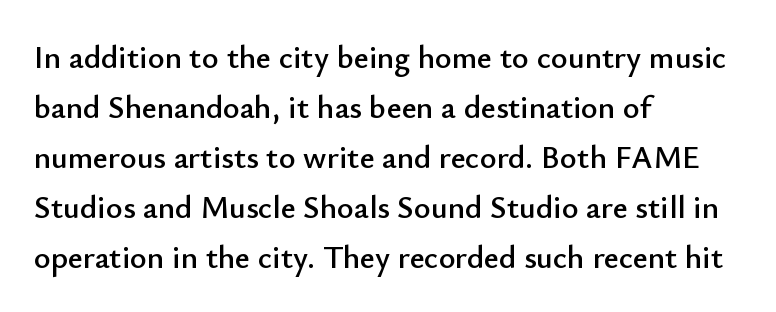
{"serif": "no", "italic": "no", "width": "normal", "stroke_contrast": "low", "x_height": "small", "monospaced": "no", "underline": "no", "align": "left", "line_spacing": "normal", "line_spacing_ratio": 1.56, "letter_spacing": "normal", "letter_spacing_em": 0.0, "glyph_px": 32}
